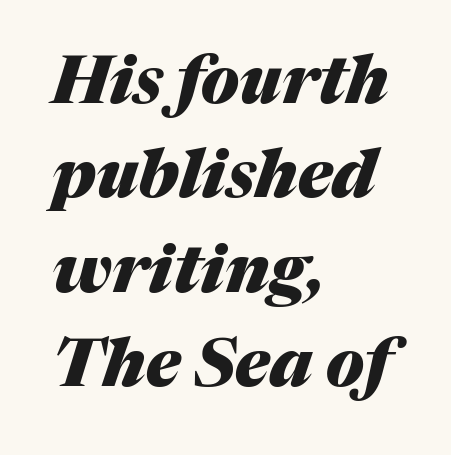
{"italic": "yes", "lean": "right", "slant_degrees": 17, "bold": "yes", "weight": "heavy", "width": "normal", "stroke_contrast": "medium", "x_height": "medium", "monospaced": "no", "underline": "no", "align": "left", "line_spacing": "normal", "line_spacing_ratio": 1.43, "letter_spacing": "normal", "letter_spacing_em": 0.0, "glyph_px": 66}
